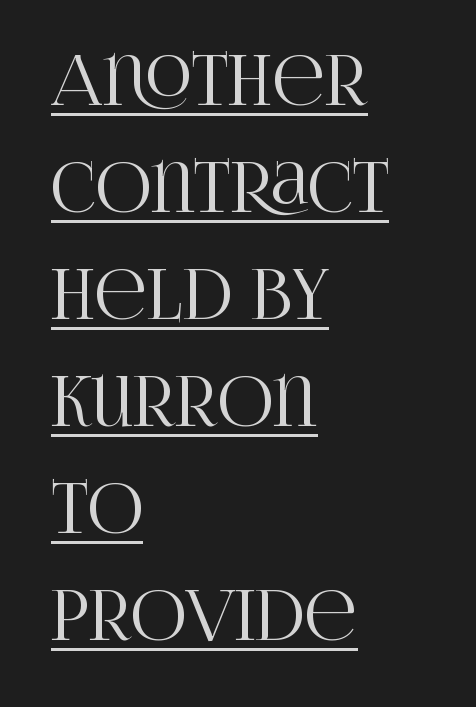
This sample uses a serif face. Horizontally, the lines are justified to the leading edge only. These lines are rendered in a variable-pitch font. Compared with typical body copy, the letter spacing here is the same. Does a line run under the words? Yes, clearly. These lines sit exactly where default settings would place them.
